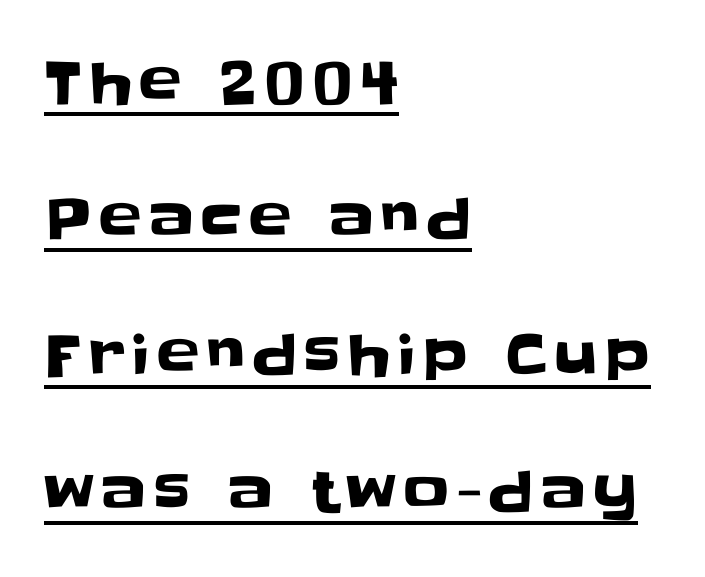
Each line of the rendering has a horizontal stroke beneath the glyphs. The font family rendered here belongs to the sans-serif group. Characters remain perfectly vertical along every line. Do the characters align in a grid? No, the font is proportional.
